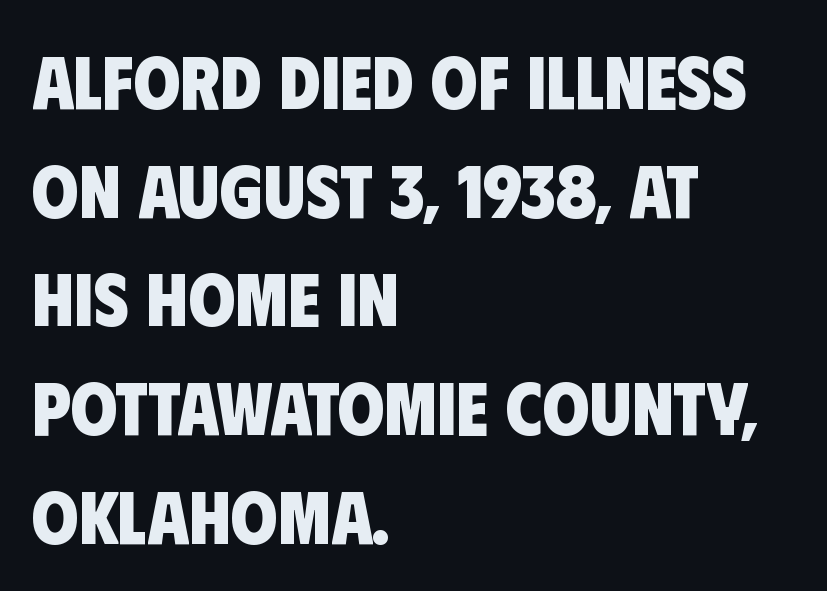
Q: Is the text bold? A: Yes.
Q: Is the typeface a serif or a sans-serif typeface? A: Sans-serif.
Q: Is the text underlined? A: No.
Q: How is the paragraph aligned? A: Left-aligned.
Q: Is the spacing between letters normal or unusually wide? A: Normal.
Q: Is the spacing between lines tight, normal or loose? A: Normal.
Q: Width (condensed, normal, or wide)? A: Condensed.
Q: Stroke contrast? A: Low.
Q: x-height? A: Large.
Q: Monospaced? A: No.
